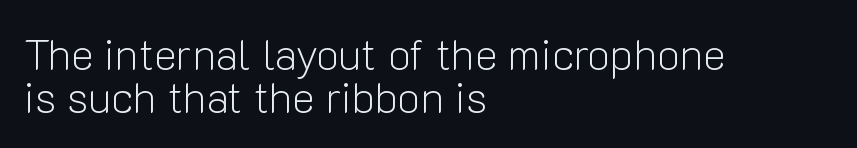
{"serif": "no", "italic": "no", "bold": "no", "weight": "light", "width": "normal", "stroke_contrast": "low", "x_height": "medium", "monospaced": "no", "underline": "no", "align": "left", "line_spacing": "tight", "line_spacing_ratio": 0.99, "letter_spacing": "normal", "letter_spacing_em": 0.0, "glyph_px": 43}
